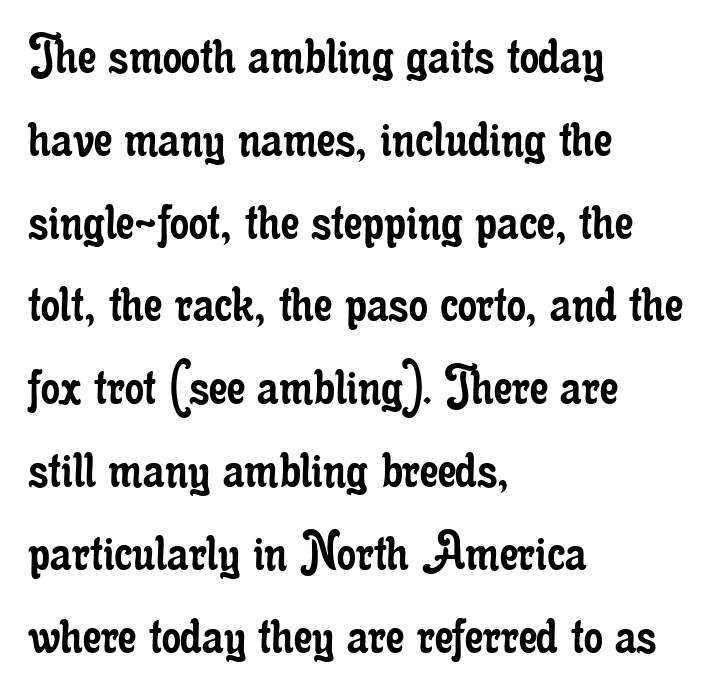
The image shows 60 px regular-weight, condensed serif type, upright; set left-aligned, normal line spacing (1.38x), normal letter spacing, not underlined; low stroke contrast and a small x-height.
